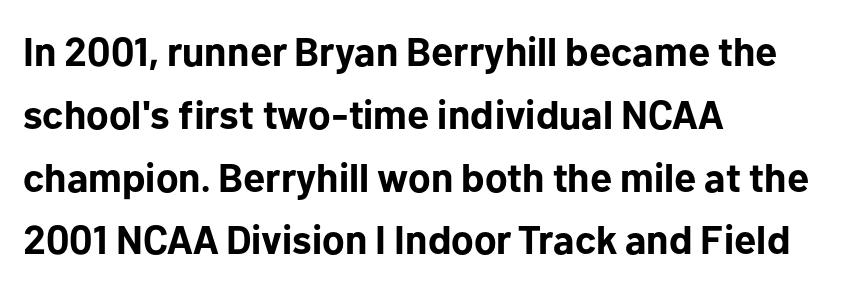
The image shows 40 px bold sans-serif type, upright; set left-aligned, normal line spacing (1.57x), normal letter spacing, not underlined; low stroke contrast and a medium x-height.
